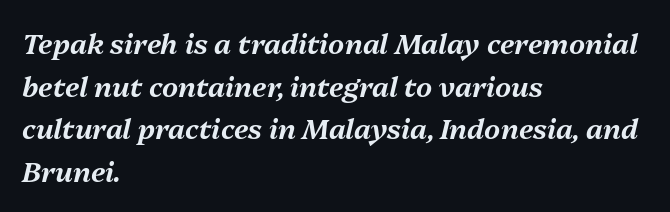
The image shows 28 px text type, italic (leaning right); set left-aligned, normal line spacing (1.52x), normal letter spacing, not underlined; medium stroke contrast and a medium x-height.
